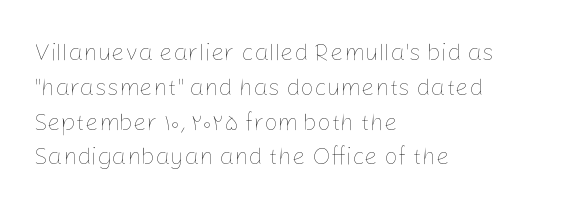
{"italic": "no", "bold": "no", "underline": "no", "align": "left", "line_spacing": "normal", "line_spacing_ratio": 1.45, "letter_spacing": "normal", "letter_spacing_em": 0.0, "glyph_px": 24}
